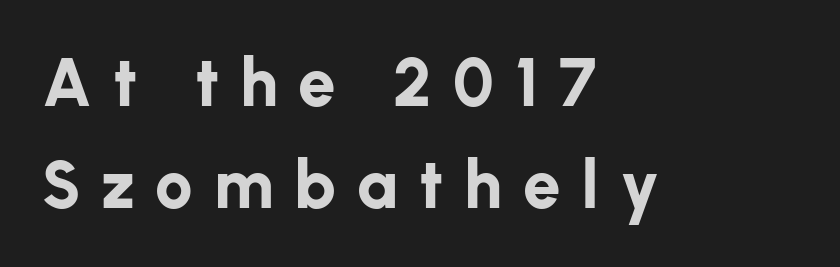
{"serif": "no", "italic": "no", "bold": "yes", "weight": "bold", "width": "normal", "stroke_contrast": "low", "x_height": "medium", "monospaced": "no", "underline": "no", "align": "left", "line_spacing": "normal", "line_spacing_ratio": 1.52, "letter_spacing": "wide", "letter_spacing_em": 0.31, "glyph_px": 67}
